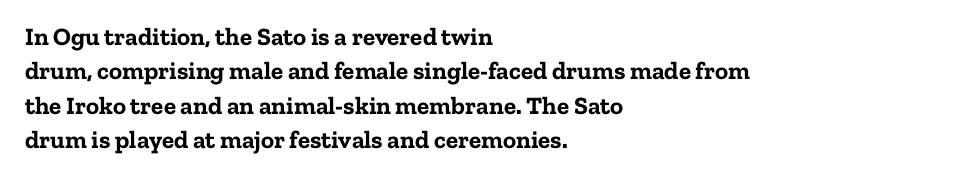
The image shows 25 px bold type, upright; set left-aligned, normal line spacing (1.38x), normal letter spacing, not underlined.
